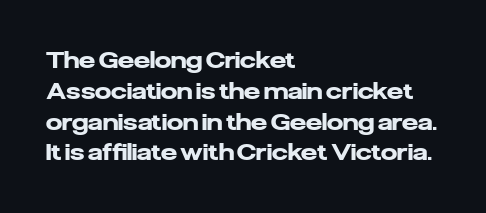
Q: Is the text bold? A: Yes.
Q: Is the text italic (slanted)? A: No, it is upright.
Q: Is the text underlined? A: No.
Q: How is the paragraph aligned? A: Left-aligned.
Q: Is the spacing between letters normal or unusually wide? A: Normal.
Q: Is the spacing between lines tight, normal or loose? A: Normal.
